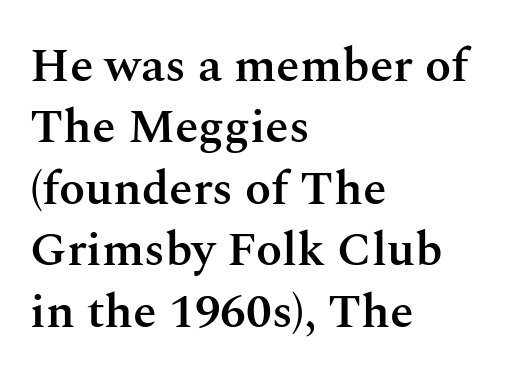
{"serif": "yes", "italic": "no", "bold": "semi", "weight": "semibold", "width": "normal", "stroke_contrast": "medium", "x_height": "medium", "monospaced": "no", "underline": "no", "align": "left", "line_spacing": "normal", "line_spacing_ratio": 1.28, "letter_spacing": "normal", "letter_spacing_em": 0.0, "glyph_px": 48}
